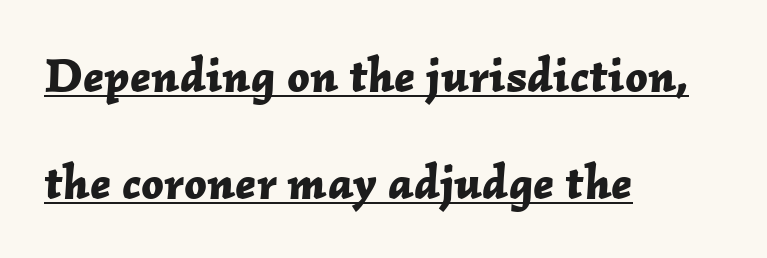
As a designer I'd log this as weight 700, bold. Compared with ordinary roman type, these characters are visibly tilted. Does a line run under the words? Yes, clearly. The horizontal fit of the characters is conventional and even. The face used here is proportionally spaced, like ordinary book or web type. The rendering anchors every line to the left-hand side.
